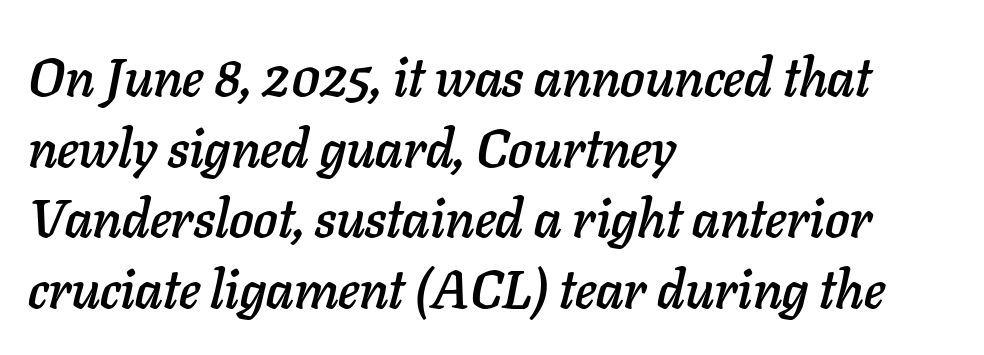
{"italic": "yes", "lean": "right", "slant_degrees": 11, "width": "normal", "stroke_contrast": "low", "x_height": "medium", "monospaced": "no", "underline": "no", "align": "left", "line_spacing": "normal", "line_spacing_ratio": 1.31, "letter_spacing": "normal", "letter_spacing_em": 0.0, "glyph_px": 54}
